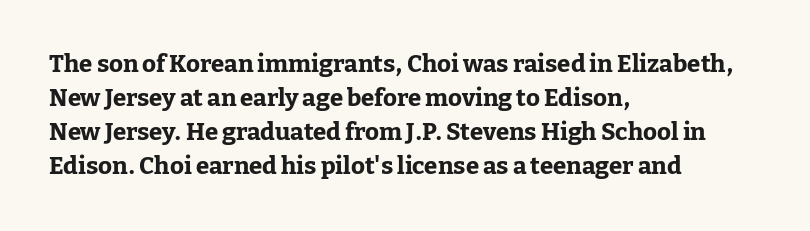
The image shows 24 px bold type, upright; set left-aligned, normal line spacing (1.42x), normal letter spacing, not underlined.
